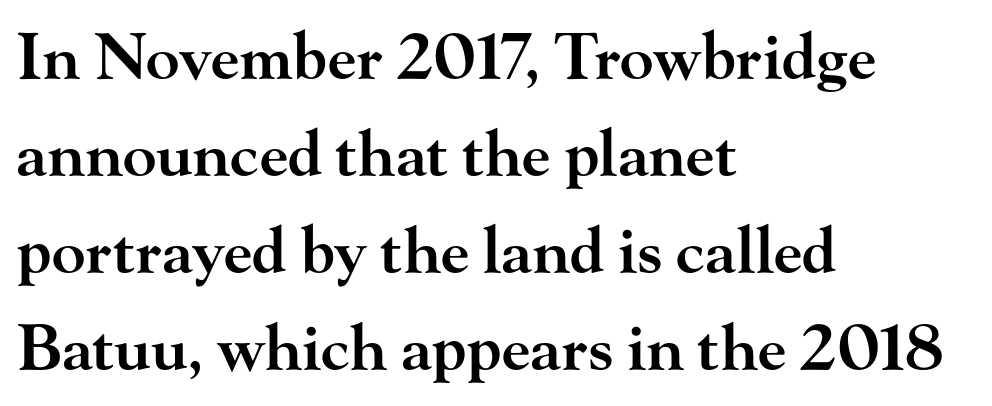
Note the varied advance widths — an 'i' is clearly narrower than an 'm'. The passage shown is semibold, sitting just below true bold. Font category for this specimen: serif. The strip under each line holds only bare page. Successive baselines arrive at the customary interval.
